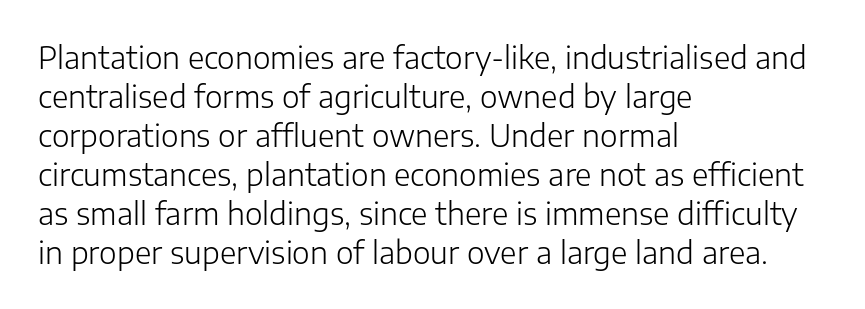
Casual observation: everything's shoved over to the left. The strip under each line holds only bare page. The rendering uses natural spacing where letterforms have individual widths. The line texture is even and compact thanks to regular tracking. Summary of vertical rhythm: regular, with standard interline spacing.
